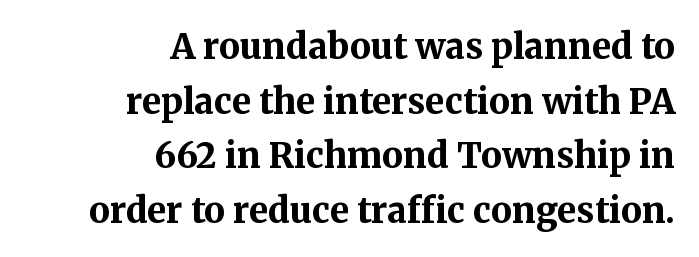
The image shows 35 px bold serif type, upright; set right-aligned, normal line spacing (1.56x), normal letter spacing, not underlined; medium stroke contrast and a medium x-height.
